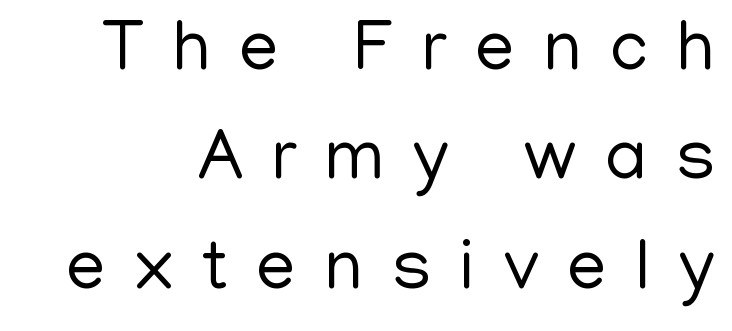
{"serif": "no", "italic": "no", "bold": "no", "weight": "regular", "width": "normal", "stroke_contrast": "low", "x_height": "medium", "monospaced": "no", "underline": "no", "line_spacing": "normal", "line_spacing_ratio": 1.54, "letter_spacing": "wide", "letter_spacing_em": 0.4, "glyph_px": 71}
